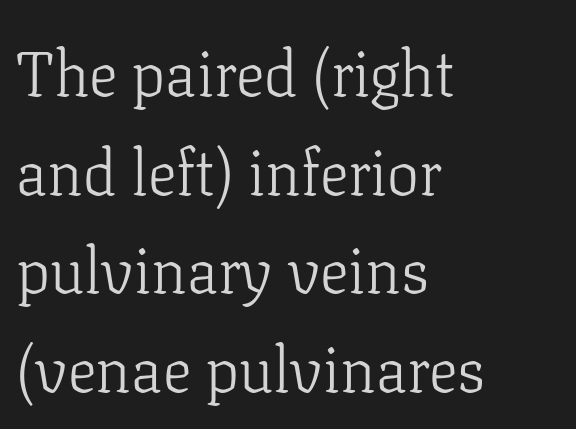
The letters stand upright; this is a roman face. If you drew a ruler down the left edge, every line would touch it. Check under the words: just untouched page. Rows of type keep a routine distance in the vertical direction.
